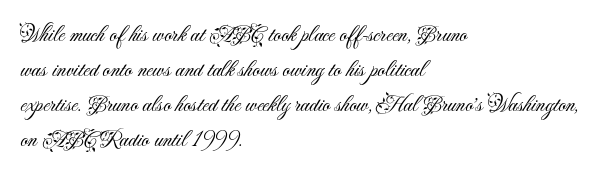
{"bold": "no", "underline": "no", "align": "left", "line_spacing": "normal", "line_spacing_ratio": 1.52, "letter_spacing": "normal", "letter_spacing_em": 0.0, "glyph_px": 23}
